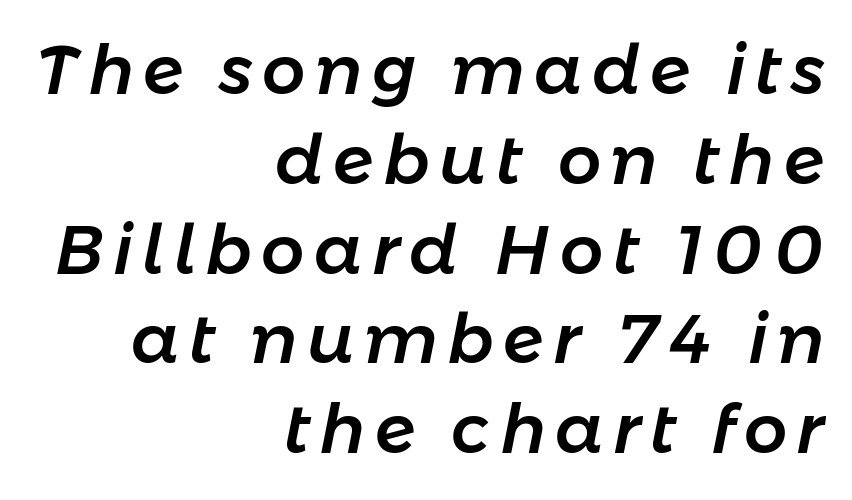
{"italic": "yes", "lean": "right", "slant_degrees": 11, "width": "normal", "stroke_contrast": "low", "x_height": "medium", "monospaced": "no", "underline": "no", "align": "right", "line_spacing": "normal", "line_spacing_ratio": 1.32, "glyph_px": 68}
